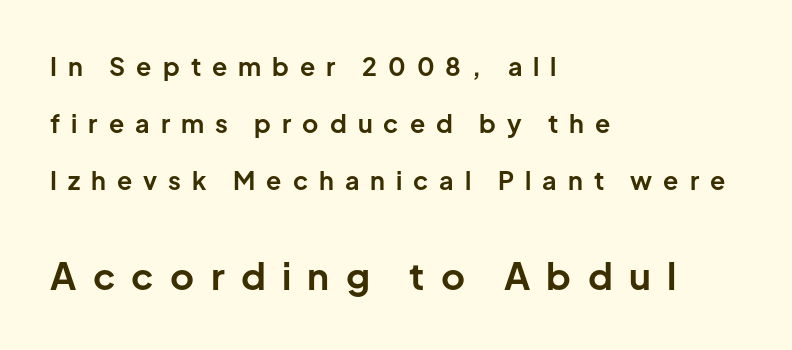
Plain, unruled lines of type. The passage shown is typed in a proportional face where columns would drift. I'd describe the lettering as bold — thick and assertive. This rendering widens character spacing well past its baseline value. Between these two stacked blocks, the lower one wins on size.
